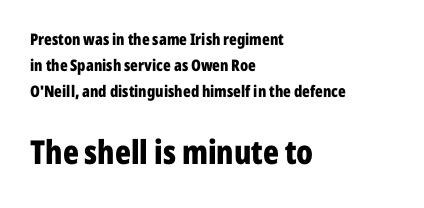
{"serif": "no", "italic": "no", "bold": "yes", "weight": "bold", "width": "condensed", "stroke_contrast": "low", "x_height": "medium", "monospaced": "no", "underline": "no", "align": "left", "line_spacing": "normal", "line_spacing_ratio": 1.61, "letter_spacing": "normal", "letter_spacing_em": 0.0, "larger_block": "second", "size_ratio": 2.06, "glyph_px": 33}
